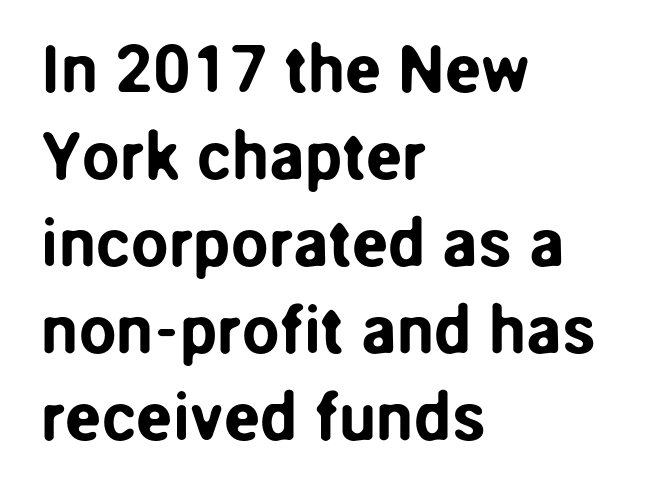
Q: Is the text italic (slanted)? A: No, it is upright.
Q: Is the typeface a serif or a sans-serif typeface? A: Sans-serif.
Q: Is the text underlined? A: No.
Q: How is the paragraph aligned? A: Left-aligned.
Q: Is the spacing between letters normal or unusually wide? A: Normal.
Q: Is the spacing between lines tight, normal or loose? A: Normal.
Q: Width (condensed, normal, or wide)? A: Normal.
Q: Stroke contrast? A: Low.
Q: x-height? A: Medium.
Q: Monospaced? A: No.
